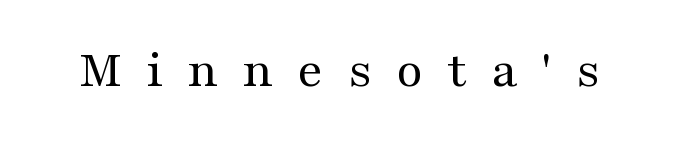
Q: Is the text bold? A: No.
Q: Is the text italic (slanted)? A: No, it is upright.
Q: Is the typeface a serif or a sans-serif typeface? A: Serif.
Q: Is the text underlined? A: No.
Q: Is the spacing between letters normal or unusually wide? A: Unusually wide.
Q: Width (condensed, normal, or wide)? A: Wide.
Q: Stroke contrast? A: Medium.
Q: x-height? A: Medium.
Q: Monospaced? A: No.
